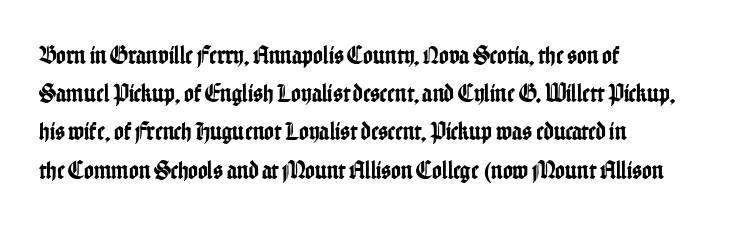
{"italic": "no", "underline": "no", "align": "left", "line_spacing": "normal", "line_spacing_ratio": 1.47, "letter_spacing": "normal", "letter_spacing_em": 0.0, "glyph_px": 26}
